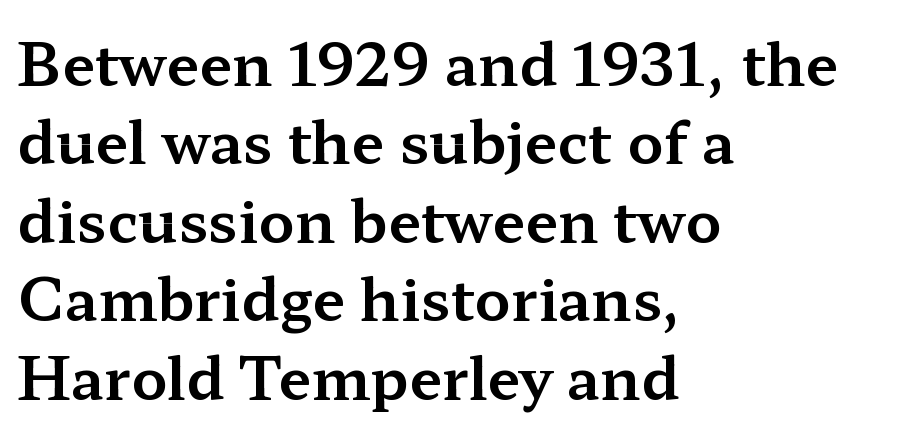
This sample keeps an unexceptional amount of space between lines. These lines were composed using upright roman letters. Character widths vary here, with narrow letters taking less room than wide ones. Yep, those are serifs on the letters. Layout note: lines flush left.
